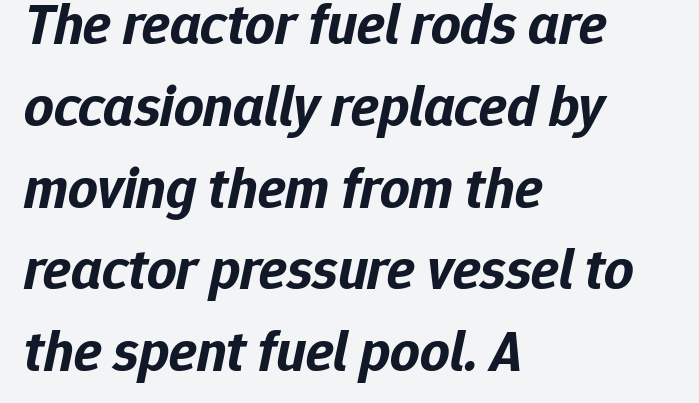
Would a proofreader flag this as italicized? Yes. The lines sit at an ordinary, default distance from one another. Descender tails drop into unmarked territory. The face used here has the dense, thick strokes of a bold. The setting favours the left margin, as ordinary paragraphs usually do.
